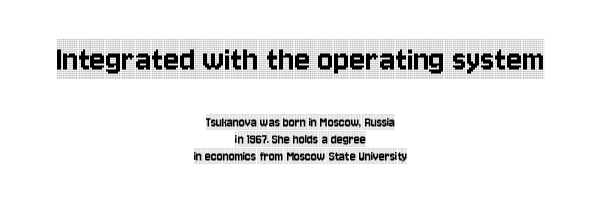
These lines keep a tight, regular rhythm from letter to letter. These lines are centered, leaving both edges ragged. Typesetter's note — upper block bumped up in size, lower block left smaller. Beneath every word, the page is bare. Check where the strokes stop: tiny serifs finish them off.
